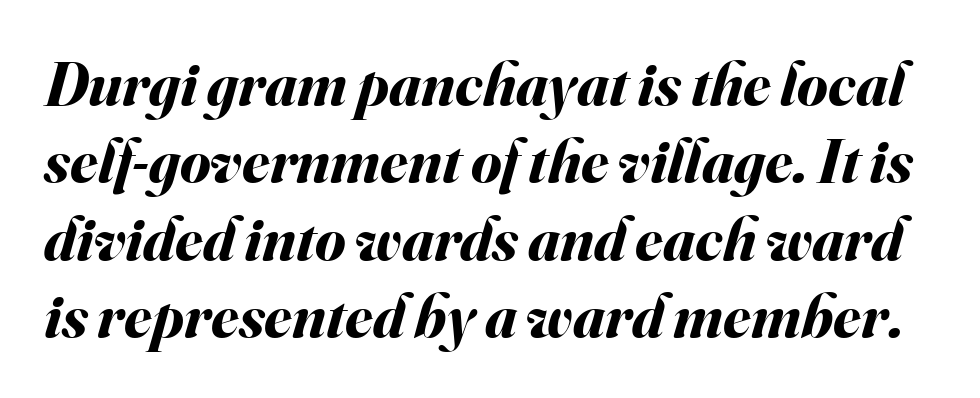
The image shows 62 px bold type, italic (leaning right); set normal line spacing (1.25x), normal letter spacing, not underlined; medium stroke contrast and a small x-height.
